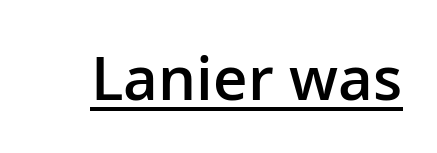
Q: Is the text bold? A: Semi-bold.
Q: Is the text italic (slanted)? A: No, it is upright.
Q: Is the typeface a serif or a sans-serif typeface? A: Sans-serif.
Q: Is the text underlined? A: Yes.
Q: Is the spacing between letters normal or unusually wide? A: Normal.
Q: Width (condensed, normal, or wide)? A: Normal.
Q: Stroke contrast? A: Low.
Q: x-height? A: Medium.
Q: Monospaced? A: No.
